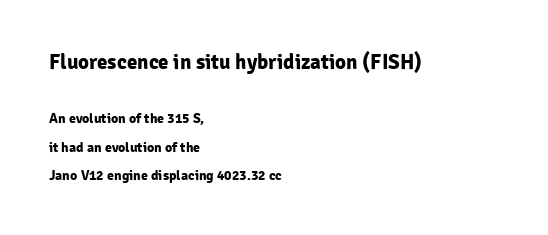
Every stem runs plumb, perpendicular to the baseline. This sample uses plain, unmodified letter spacing. The gap between lines stays unmarked. Widely set lines give the paragraph a tall, airy silhouette. Bold? Absolutely — the strokes are thick and heavy.
